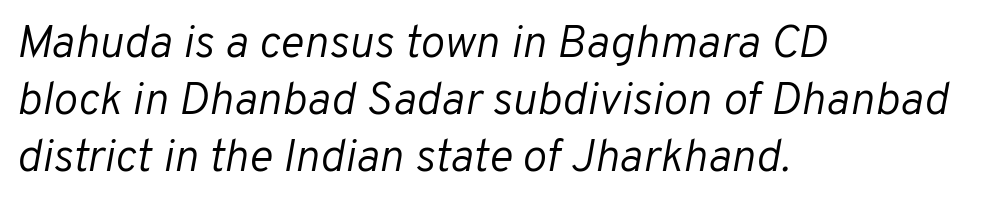
Stems here are at most as thick as an everyday book face. Looks like regular typesetting: each glyph gets only the width it needs. Nothing unusual about the tracking: characters are spaced as the font intends. Quick note: underline off. Notice how the stems are inclined rather than vertical — that's the hallmark of italics.
